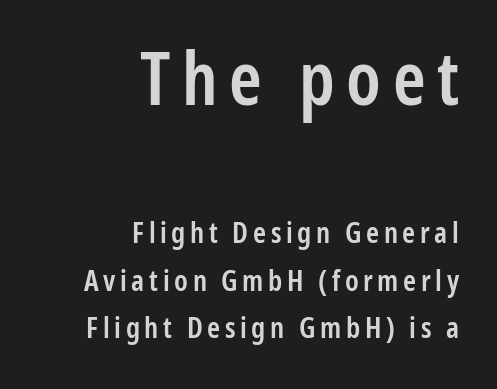
Q: Is the text bold? A: Semi-bold.
Q: Is the text italic (slanted)? A: No, it is upright.
Q: Is the typeface a serif or a sans-serif typeface? A: Sans-serif.
Q: Is the text underlined? A: No.
Q: How is the paragraph aligned? A: Right-aligned.
Q: Is the spacing between lines tight, normal or loose? A: Normal.
Q: Which block of text is set in a larger size, the first (top) or the second (bottom)? A: The first (top) one.
Q: Width (condensed, normal, or wide)? A: Condensed.
Q: Stroke contrast? A: Low.
Q: x-height? A: Medium.
Q: Monospaced? A: No.
